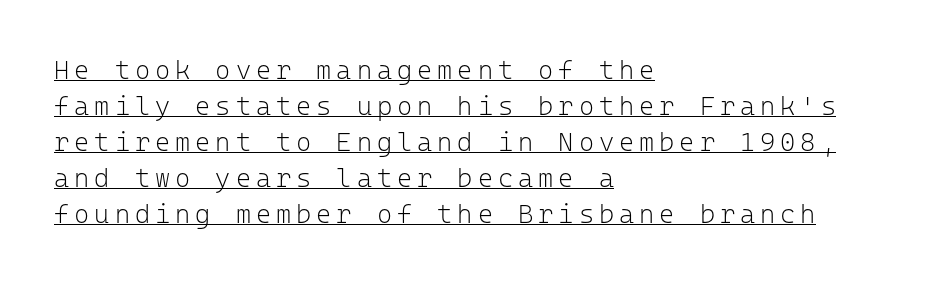
Q: Is the text bold? A: No.
Q: Is the text italic (slanted)? A: No, it is upright.
Q: Is the text underlined? A: Yes.
Q: How is the paragraph aligned? A: Left-aligned.
Q: Is the spacing between lines tight, normal or loose? A: Normal.
